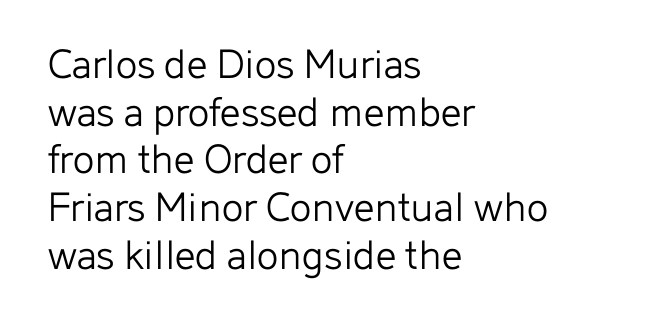
Posture: vertical. Tracking here is standard; glyphs follow each other at the usual distance. Letterform terminals end flat and unadorned throughout the passage. Beneath every word, the page is bare.
